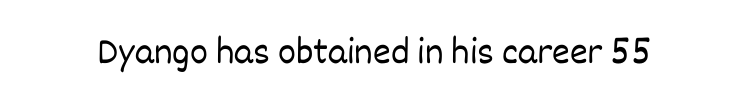
Q: Is the text bold? A: No.
Q: Is the text italic (slanted)? A: No, it is upright.
Q: Is the text underlined? A: No.
Q: Is the spacing between letters normal or unusually wide? A: Normal.
Q: Width (condensed, normal, or wide)? A: Normal.
Q: Stroke contrast? A: Low.
Q: x-height? A: Large.
Q: Monospaced? A: No.
